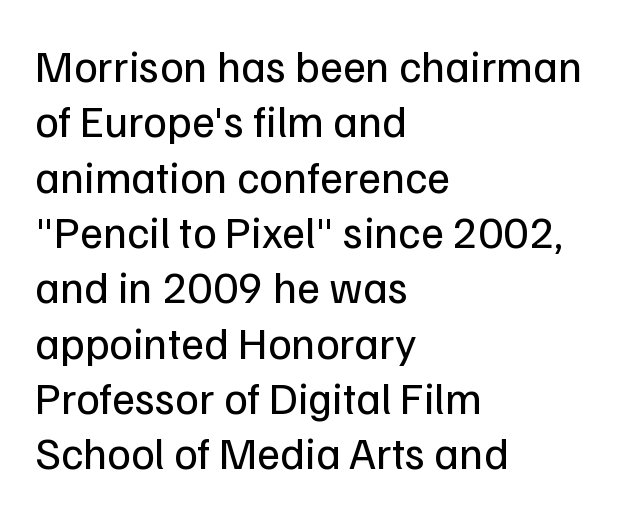
A typesetter would label this face a sans. Layout note: lines flush left. Honestly, the letter spacing is just normal — you wouldn't notice it. The letters look calm and open, with moderate or lighter stems. Is this a fixed-width face? No — the glyphs have proportional, varying widths.
